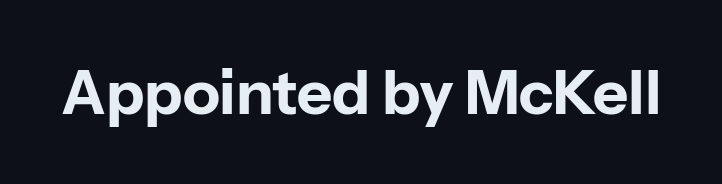
Q: Is the text bold? A: Yes.
Q: Is the text italic (slanted)? A: No, it is upright.
Q: Is the typeface a serif or a sans-serif typeface? A: Sans-serif.
Q: Is the text underlined? A: No.
Q: Is the spacing between letters normal or unusually wide? A: Normal.
Q: Width (condensed, normal, or wide)? A: Normal.
Q: Stroke contrast? A: Low.
Q: x-height? A: Medium.
Q: Monospaced? A: No.
